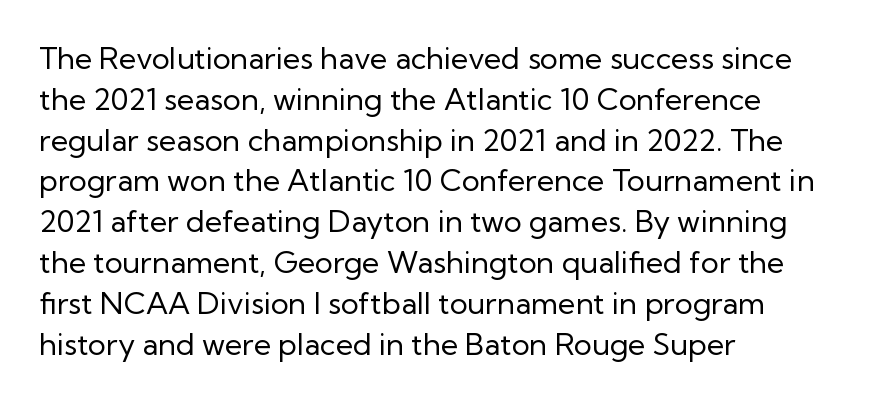
Q: Is the text bold? A: No.
Q: Is the text italic (slanted)? A: No, it is upright.
Q: Is the typeface a serif or a sans-serif typeface? A: Sans-serif.
Q: Is the text underlined? A: No.
Q: How is the paragraph aligned? A: Left-aligned.
Q: Is the spacing between letters normal or unusually wide? A: Normal.
Q: Is the spacing between lines tight, normal or loose? A: Normal.
Q: Width (condensed, normal, or wide)? A: Normal.
Q: Stroke contrast? A: Low.
Q: x-height? A: Medium.
Q: Monospaced? A: No.
